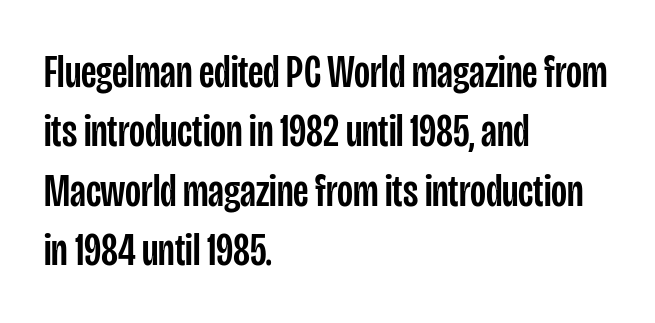
Q: Is the text italic (slanted)? A: No, it is upright.
Q: Is the typeface a serif or a sans-serif typeface? A: Sans-serif.
Q: Is the text underlined? A: No.
Q: How is the paragraph aligned? A: Left-aligned.
Q: Is the spacing between letters normal or unusually wide? A: Normal.
Q: Is the spacing between lines tight, normal or loose? A: Normal.
Q: Width (condensed, normal, or wide)? A: Condensed.
Q: Stroke contrast? A: Low.
Q: x-height? A: Large.
Q: Monospaced? A: No.
